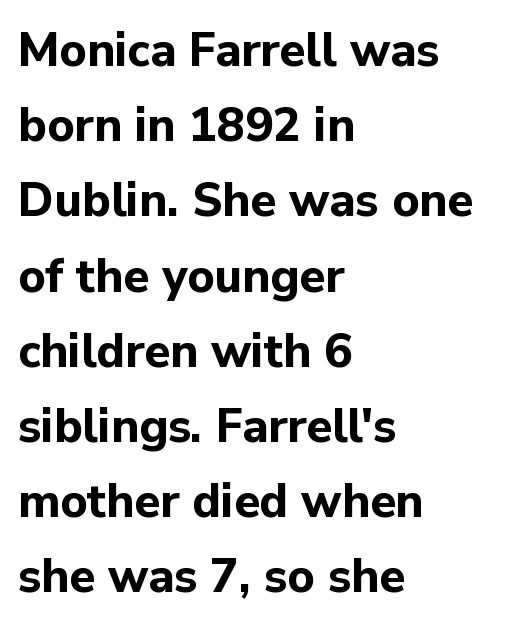
This is sans-serif lettering, the kind often seen on screens and signage. Horizontally, the lines are justified to the leading edge only. The block of text has a typical density, with ordinary space between rows. Underlining? Definitely not there. You could call the tracking neutral — neither tight nor loose. The face used here is proportionally spaced, like ordinary book or web type.
